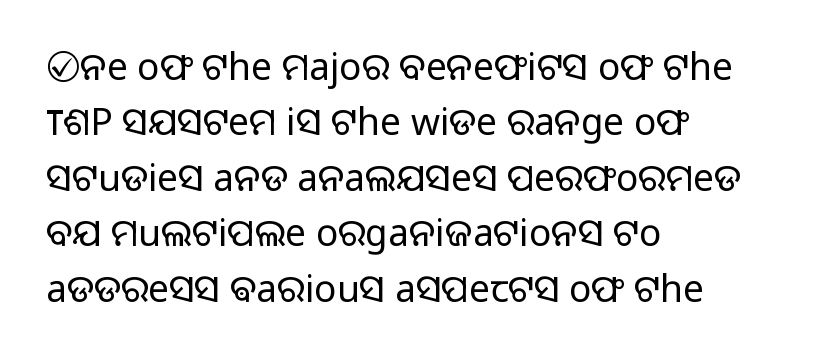
The letters stand upright; this is a roman face. Weight class: somewhere from thin through regular. The ragged edge is on the right, which tells us the setting is flush left. What's the leading like? Ordinary, nothing unusual. A sans-serif font was chosen for this passage. Check the space under the baseline: it is left empty.
